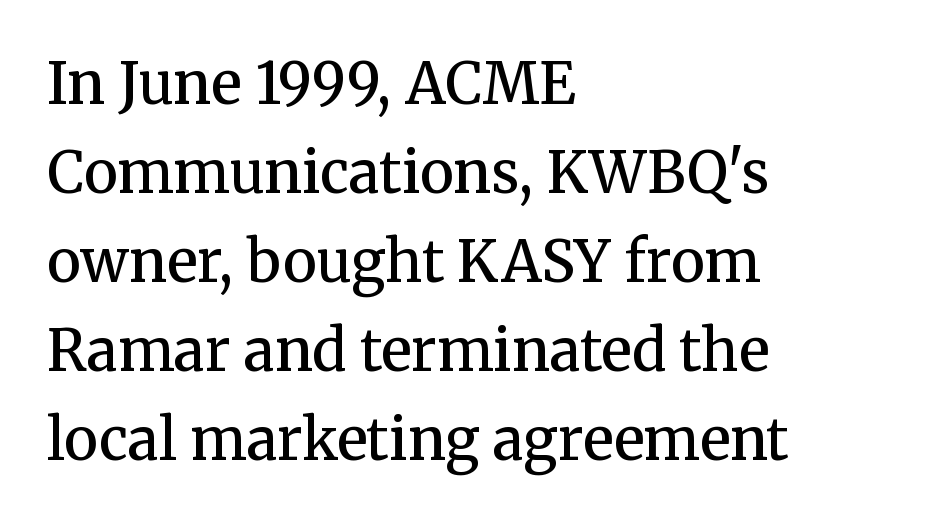
In CSS terms this would be text-align: left. Any mark beneath the type? The region is blank. Each letter keeps its own natural width here, so spacing adapts to shape. You could call the tracking neutral — neither tight nor loose.
